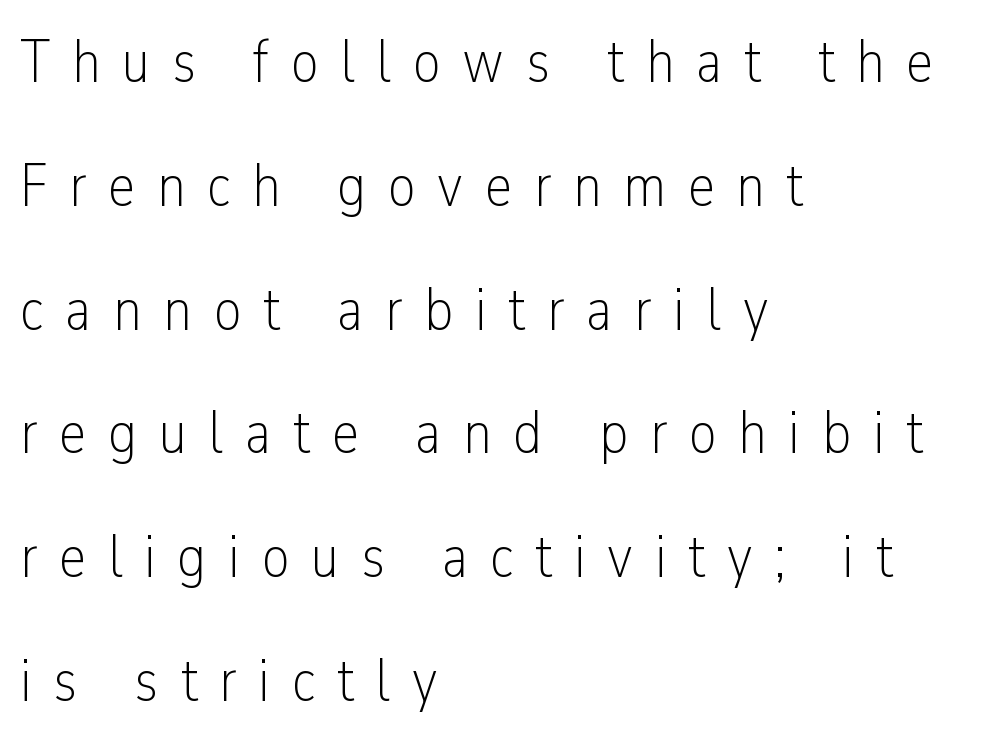
Q: Is the text bold? A: No.
Q: Is the text italic (slanted)? A: No, it is upright.
Q: Is the typeface a serif or a sans-serif typeface? A: Sans-serif.
Q: Is the text underlined? A: No.
Q: How is the paragraph aligned? A: Left-aligned.
Q: Is the spacing between letters normal or unusually wide? A: Unusually wide.
Q: Is the spacing between lines tight, normal or loose? A: Loose.
Q: Width (condensed, normal, or wide)? A: Condensed.
Q: Stroke contrast? A: Low.
Q: x-height? A: Medium.
Q: Monospaced? A: No.
